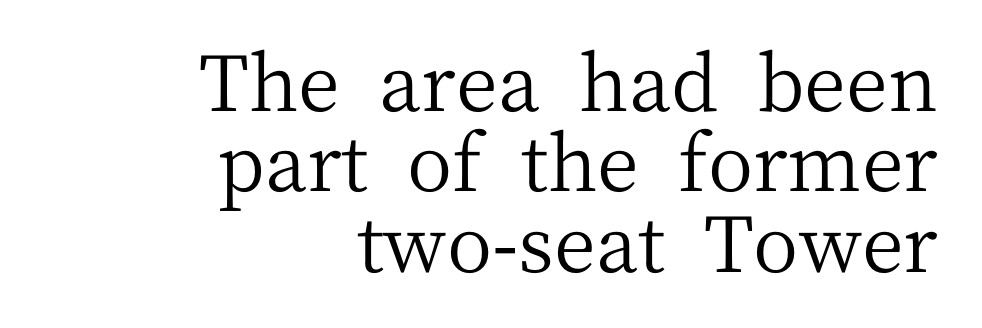
Tightly led — the rows are bunched. The face used here is seriffed, in the tradition of book romans. The gap between lines stays unmarked. Leftover space on each line is placed entirely before the opening word. Vertical strokes here are truly vertical.
